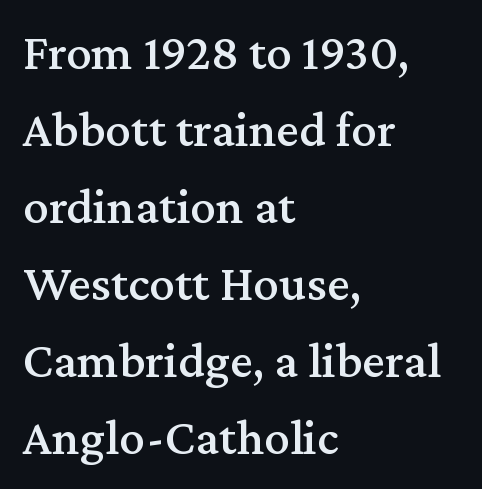
The image shows 51 px serif type, upright; set left-aligned, normal line spacing (1.51x), normal letter spacing, not underlined; medium stroke contrast and a medium x-height.
